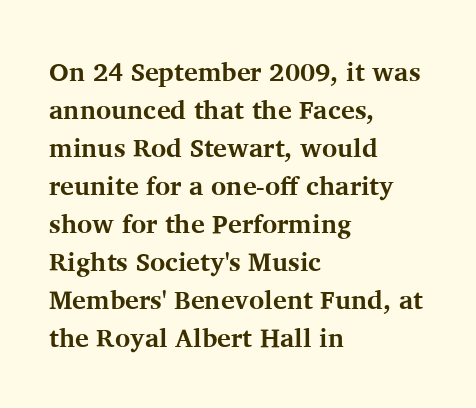
{"italic": "no", "bold": "yes", "underline": "no", "align": "left", "line_spacing": "normal", "line_spacing_ratio": 1.46, "letter_spacing": "normal", "letter_spacing_em": 0.0, "glyph_px": 26}
